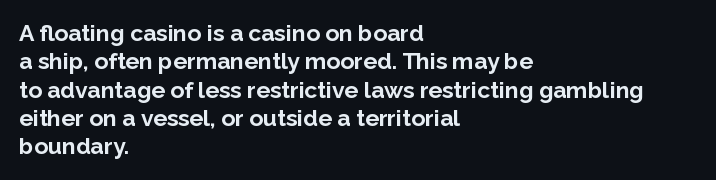
{"italic": "no", "bold": "yes", "underline": "no", "align": "left", "line_spacing_ratio": 1.23, "letter_spacing": "normal", "letter_spacing_em": 0.0, "glyph_px": 23}
